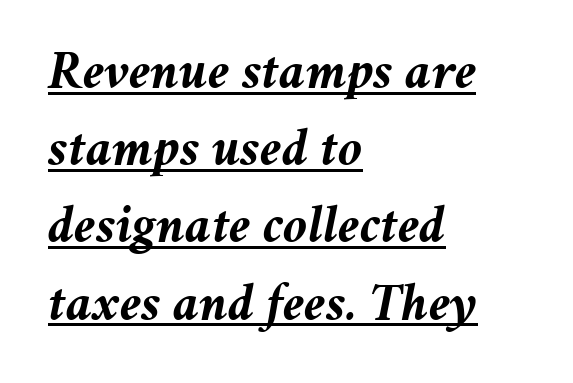
Q: Is the text bold? A: Yes.
Q: Is the text italic (slanted)? A: Yes, it leans right by about 11 degrees.
Q: Is the text underlined? A: Yes.
Q: How is the paragraph aligned? A: Left-aligned.
Q: Is the spacing between letters normal or unusually wide? A: Normal.
Q: Is the spacing between lines tight, normal or loose? A: Normal.
Q: Width (condensed, normal, or wide)? A: Normal.
Q: Stroke contrast? A: Medium.
Q: x-height? A: Medium.
Q: Monospaced? A: No.
